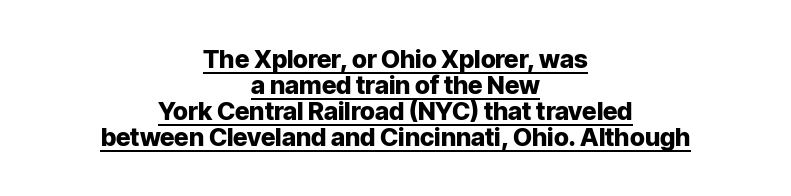
The typesetting leans heavy: a genuine bold. The passage shown is underscored from start to finish. Characters follow at the spacing the type designer built in. You can tell it's not italic because the verticals are truly vertical.
